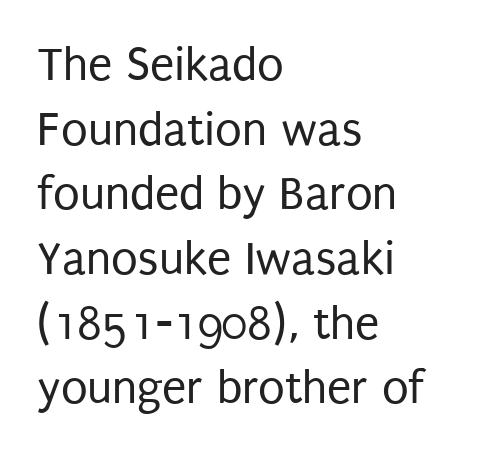
The tracking reads as untouched default to a designer's eye. Is the block centered? No — it sits flush against the left margin. Lines of text with bare space underneath. Is this a fixed-width face? No — the glyphs have proportional, varying widths. In terms of letterform style, serifs are entirely absent.
